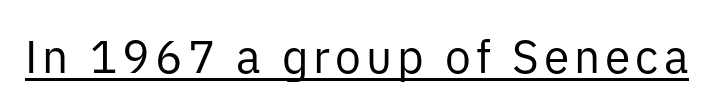
The lettering is marked with a stroke running underneath it. These lines were composed using upright roman letters. The letterforms sit at book weight or below. Serif or sans? Sans — the stroke terminals are bare. A typesetter would call this proportional, since set widths differ per character.
